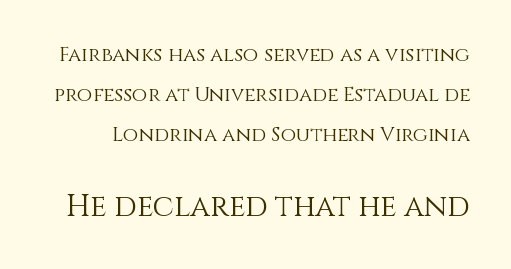
{"italic": "no", "bold": "no", "weight": "light", "width": "normal", "stroke_contrast": "medium", "x_height": "large", "monospaced": "no", "underline": "no", "line_spacing": "loose", "line_spacing_ratio": 2.01, "letter_spacing": "normal", "letter_spacing_em": 0.0, "larger_block": "second", "size_ratio": 1.5, "glyph_px": 30}
